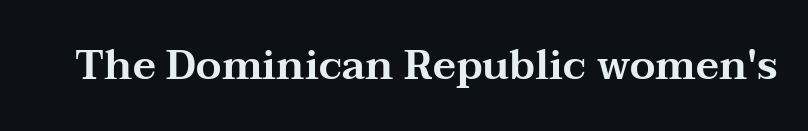
Q: Is the text italic (slanted)? A: No, it is upright.
Q: Is the typeface a serif or a sans-serif typeface? A: Serif.
Q: Is the text underlined? A: No.
Q: Is the spacing between letters normal or unusually wide? A: Normal.
Q: Width (condensed, normal, or wide)? A: Wide.
Q: Stroke contrast? A: Medium.
Q: x-height? A: Medium.
Q: Monospaced? A: No.
